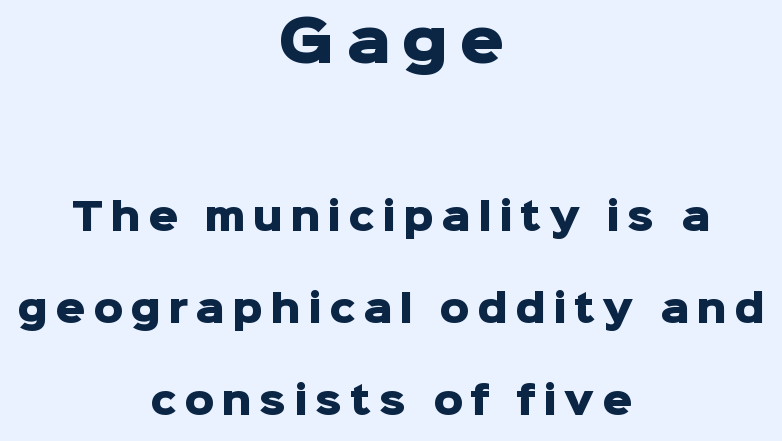
{"serif": "no", "italic": "no", "bold": "yes", "weight": "heavy", "width": "normal", "stroke_contrast": "low", "x_height": "medium", "monospaced": "no", "underline": "no", "align": "center", "line_spacing": "loose", "line_spacing_ratio": 2.49, "letter_spacing": "wide", "letter_spacing_em": 0.2, "larger_block": "first", "size_ratio": 1.51, "glyph_px": 56}
